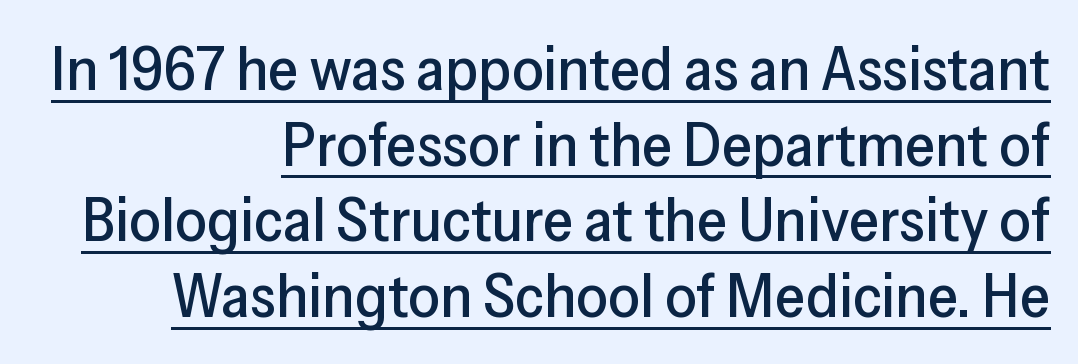
Q: Is the text italic (slanted)? A: No, it is upright.
Q: Is the typeface a serif or a sans-serif typeface? A: Sans-serif.
Q: Is the text underlined? A: Yes.
Q: How is the paragraph aligned? A: Right-aligned.
Q: Is the spacing between letters normal or unusually wide? A: Normal.
Q: Width (condensed, normal, or wide)? A: Normal.
Q: Stroke contrast? A: Low.
Q: x-height? A: Medium.
Q: Monospaced? A: No.
